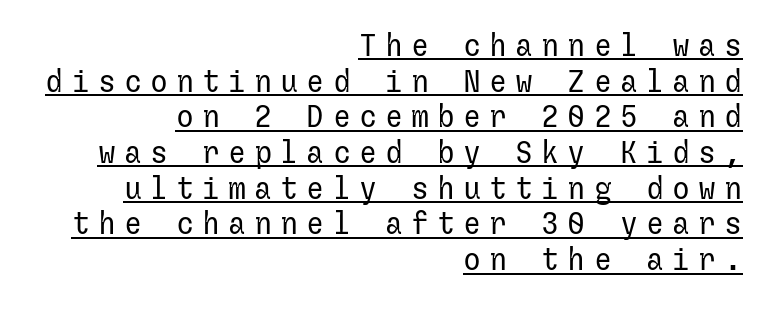
These characters rest on top of a visible drawn line. Stroke terminals: plain, sans-serif. The strokes are not fattened; the text isn't bold. Notice how the passage keeps a crisp vertical edge on the right only.
